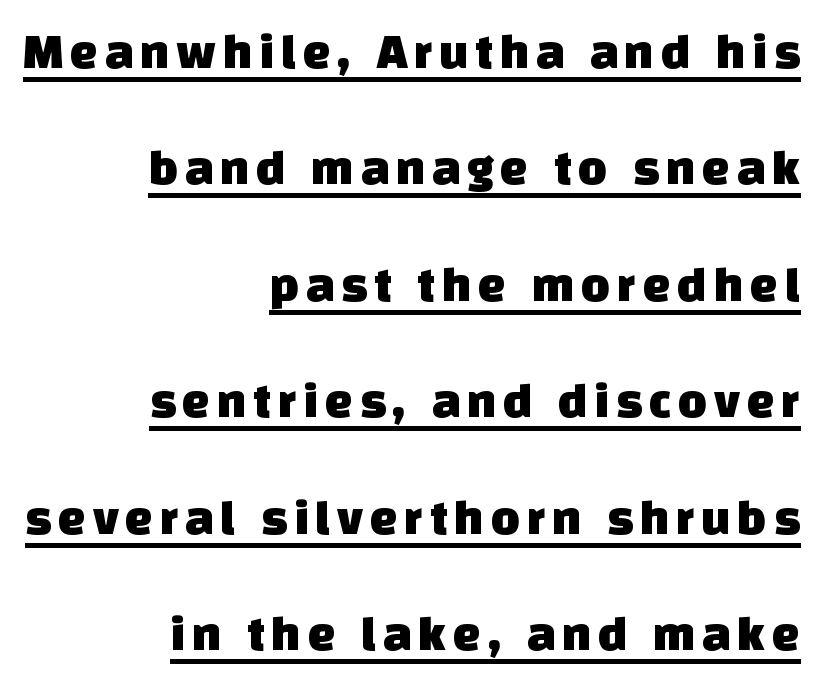
Q: Is the typeface a serif or a sans-serif typeface? A: Sans-serif.
Q: Is the text underlined? A: Yes.
Q: How is the paragraph aligned? A: Right-aligned.
Q: Is the spacing between lines tight, normal or loose? A: Loose.
Q: Width (condensed, normal, or wide)? A: Normal.
Q: Stroke contrast? A: Low.
Q: x-height? A: Large.
Q: Monospaced? A: No.
